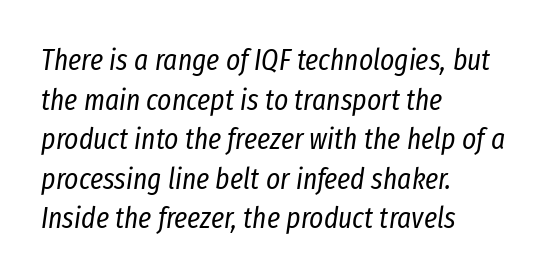
Q: Is the text bold? A: No.
Q: Is the text italic (slanted)? A: Yes, it leans right by about 8 degrees.
Q: Is the text underlined? A: No.
Q: How is the paragraph aligned? A: Left-aligned.
Q: Is the spacing between letters normal or unusually wide? A: Normal.
Q: Is the spacing between lines tight, normal or loose? A: Normal.
Q: Width (condensed, normal, or wide)? A: Condensed.
Q: Stroke contrast? A: Low.
Q: x-height? A: Medium.
Q: Monospaced? A: No.
